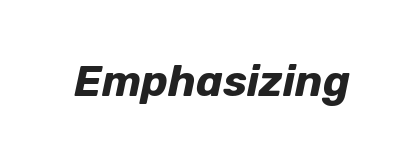
Q: Is the text bold? A: Yes.
Q: Is the text italic (slanted)? A: Yes, it leans right by about 12 degrees.
Q: Is the text underlined? A: No.
Q: Is the spacing between letters normal or unusually wide? A: Normal.
Q: Width (condensed, normal, or wide)? A: Normal.
Q: Stroke contrast? A: Low.
Q: x-height? A: Medium.
Q: Monospaced? A: No.
